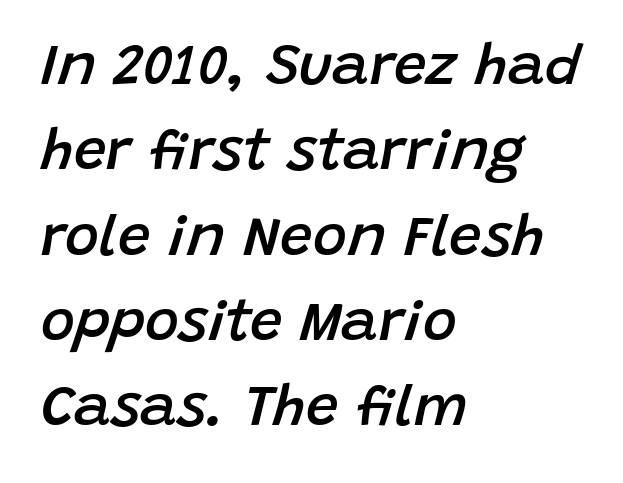
Each word holds together tightly as a unit, with standard inter-letter gaps. This sample keeps an unexceptional amount of space between lines. The face used here is a semibold: visibly heavier than regular, lighter than bold. Teacher's note: observe the even left margin — that is flush-left alignment.
